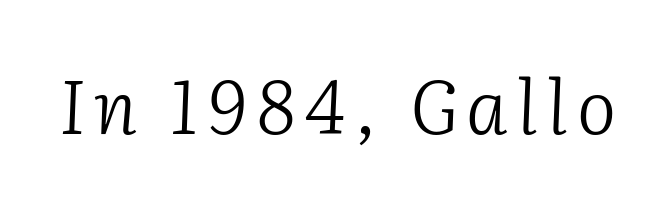
The image shows 74 px light serif type, italic (leaning right); set not underlined; low stroke contrast and a medium x-height.
